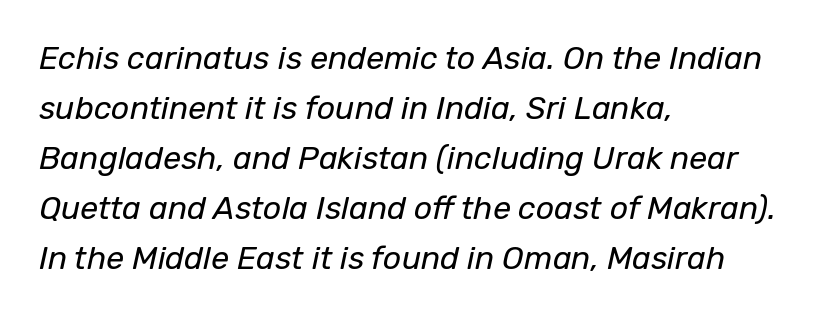
{"italic": "yes", "lean": "right", "slant_degrees": 12, "bold": "no", "weight": "regular", "width": "normal", "stroke_contrast": "low", "x_height": "medium", "monospaced": "no", "underline": "no", "align": "left", "line_spacing": "normal", "line_spacing_ratio": 1.56, "letter_spacing": "normal", "letter_spacing_em": 0.0, "glyph_px": 32}
